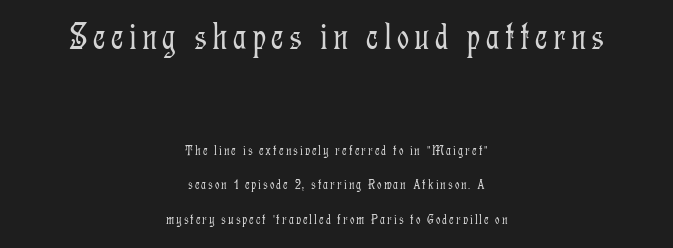
Q: Is the text bold? A: No.
Q: Is the text italic (slanted)? A: No, it is upright.
Q: Is the typeface a serif or a sans-serif typeface? A: Serif.
Q: Is the text underlined? A: No.
Q: How is the paragraph aligned? A: Centered.
Q: Is the spacing between lines tight, normal or loose? A: Loose.
Q: Which block of text is set in a larger size, the first (top) or the second (bottom)? A: The first (top) one.
Q: Width (condensed, normal, or wide)? A: Condensed.
Q: Stroke contrast? A: Low.
Q: x-height? A: Medium.
Q: Monospaced? A: No.
